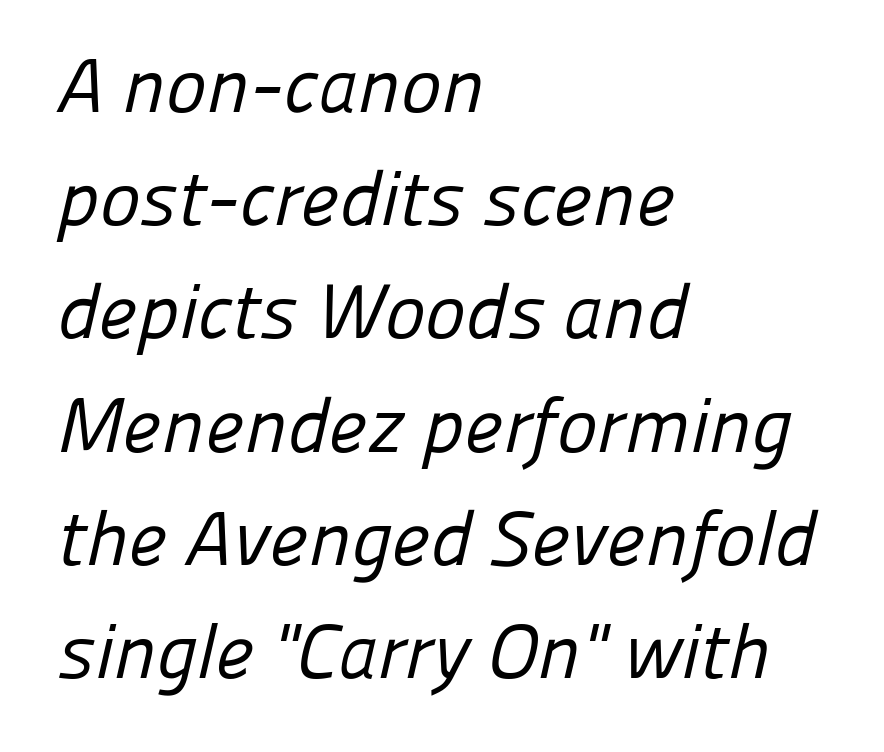
Q: Is the text bold? A: No.
Q: Is the typeface a serif or a sans-serif typeface? A: Sans-serif.
Q: Is the text underlined? A: No.
Q: How is the paragraph aligned? A: Left-aligned.
Q: Is the spacing between letters normal or unusually wide? A: Normal.
Q: Is the spacing between lines tight, normal or loose? A: Normal.
Q: Width (condensed, normal, or wide)? A: Normal.
Q: Stroke contrast? A: Low.
Q: x-height? A: Medium.
Q: Monospaced? A: No.
